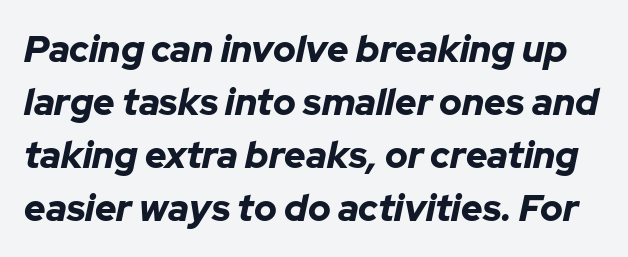
Q: Is the text bold? A: Yes.
Q: Is the text italic (slanted)? A: Yes, it leans right by about 12 degrees.
Q: Is the text underlined? A: No.
Q: Is the spacing between letters normal or unusually wide? A: Normal.
Q: Is the spacing between lines tight, normal or loose? A: Normal.
Q: Width (condensed, normal, or wide)? A: Normal.
Q: Stroke contrast? A: Low.
Q: x-height? A: Medium.
Q: Monospaced? A: No.
